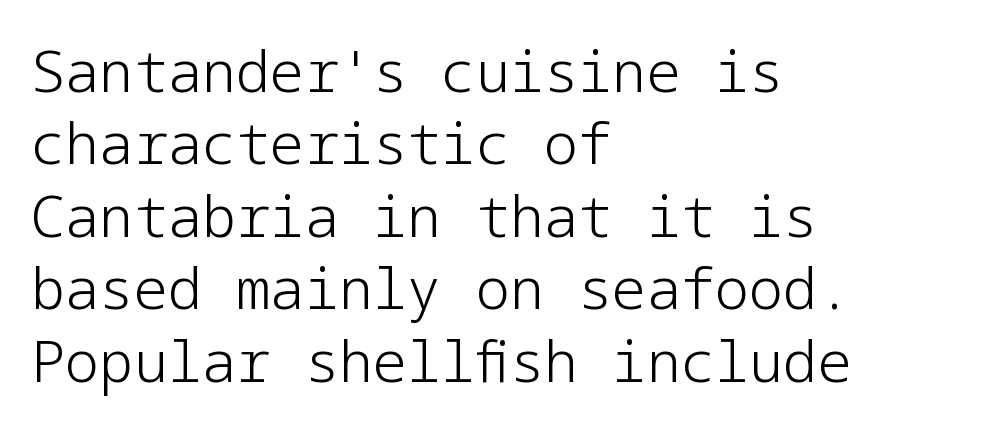
{"serif": "no", "italic": "no", "bold": "no", "weight": "light", "width": "normal", "stroke_contrast": "low", "x_height": "medium", "underline": "no", "align": "left", "line_spacing": "normal", "line_spacing_ratio": 1.27, "letter_spacing": "normal", "letter_spacing_em": 0.0, "glyph_px": 57}
